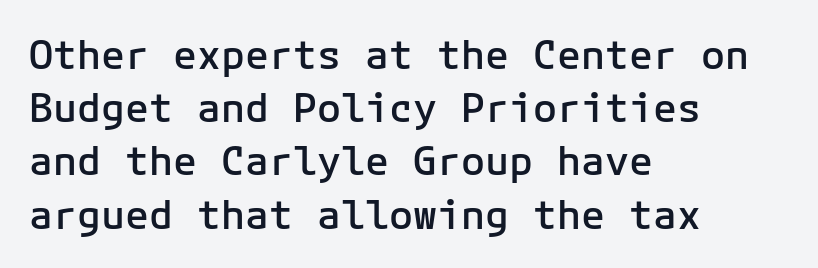
{"serif": "no", "italic": "no", "bold": "semi", "weight": "semibold", "width": "normal", "stroke_contrast": "low", "x_height": "medium", "monospaced": "yes", "underline": "no", "align": "left", "line_spacing": "normal", "line_spacing_ratio": 1.33, "letter_spacing": "normal", "letter_spacing_em": 0.0, "glyph_px": 40}
